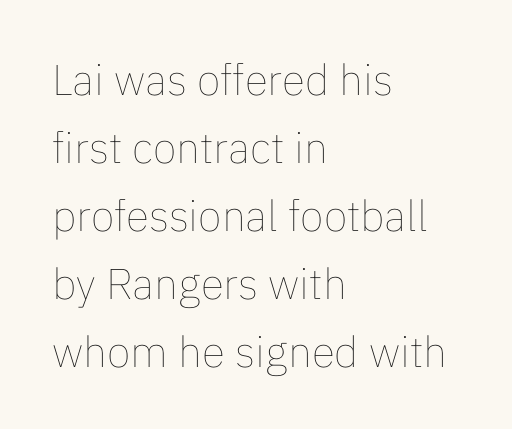
Reading down the column, the eye jumps a familiar distance to each next line. Upright lettering throughout. These lines are rendered in a variable-pitch font. The glyphs are unaccompanied by any horizontal stroke below them.
